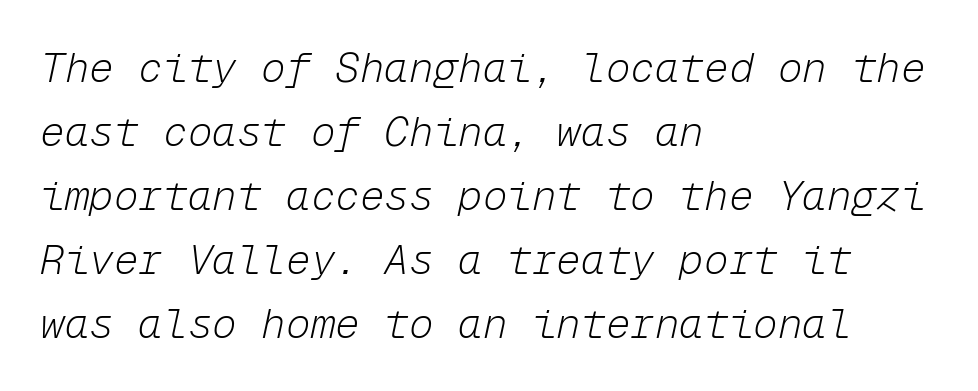
{"italic": "yes", "lean": "right", "slant_degrees": 12, "bold": "no", "weight": "light", "width": "normal", "stroke_contrast": "low", "x_height": "medium", "monospaced": "yes", "underline": "no", "align": "left", "line_spacing": "normal", "line_spacing_ratio": 1.56, "letter_spacing": "normal", "letter_spacing_em": 0.0, "glyph_px": 41}
